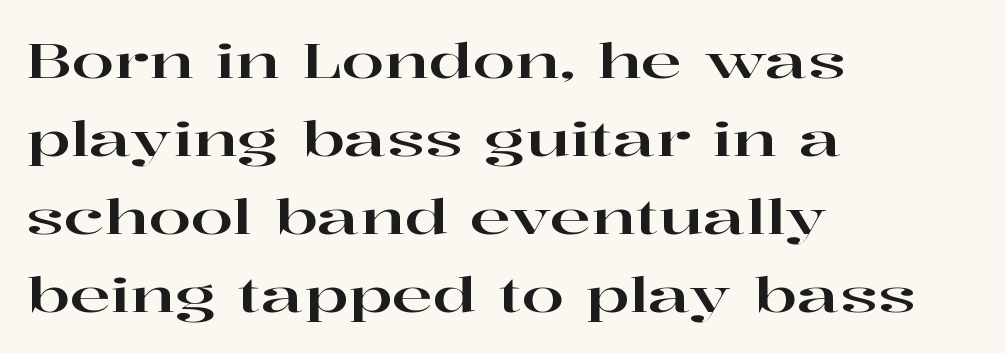
Q: Is the text italic (slanted)? A: No, it is upright.
Q: Is the typeface a serif or a sans-serif typeface? A: Serif.
Q: Is the text underlined? A: No.
Q: How is the paragraph aligned? A: Left-aligned.
Q: Is the spacing between letters normal or unusually wide? A: Normal.
Q: Is the spacing between lines tight, normal or loose? A: Normal.
Q: Width (condensed, normal, or wide)? A: Wide.
Q: Stroke contrast? A: High.
Q: x-height? A: Medium.
Q: Monospaced? A: No.
